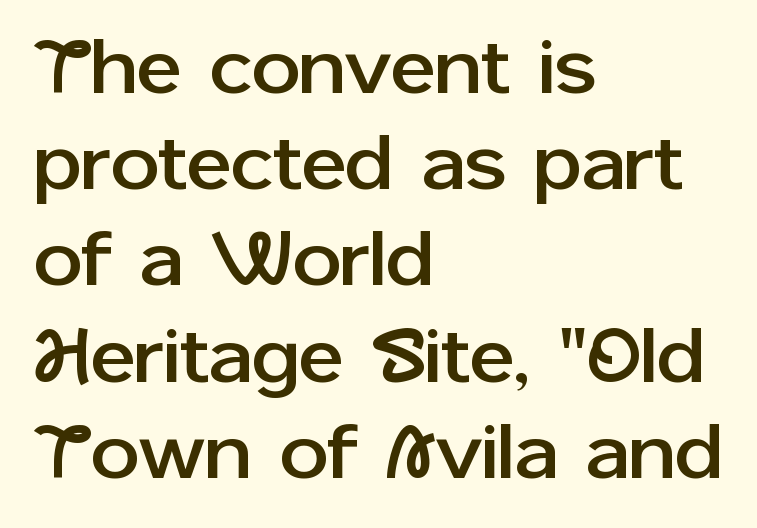
{"serif": "no", "italic": "no", "width": "normal", "stroke_contrast": "low", "x_height": "medium", "monospaced": "no", "underline": "no", "align": "left", "line_spacing": "normal", "line_spacing_ratio": 1.25, "letter_spacing": "normal", "letter_spacing_em": 0.0, "glyph_px": 77}
